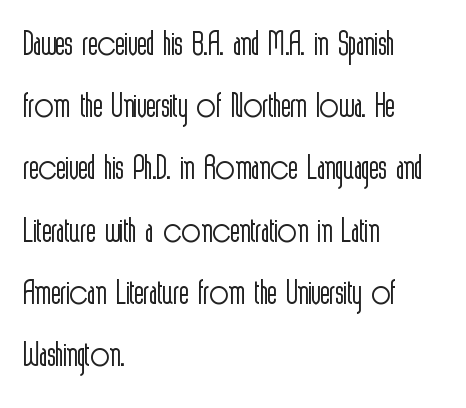
Q: Is the text bold? A: No.
Q: Is the text italic (slanted)? A: No, it is upright.
Q: Is the typeface a serif or a sans-serif typeface? A: Sans-serif.
Q: Is the text underlined? A: No.
Q: How is the paragraph aligned? A: Left-aligned.
Q: Is the spacing between letters normal or unusually wide? A: Normal.
Q: Is the spacing between lines tight, normal or loose? A: Normal.
Q: Width (condensed, normal, or wide)? A: Condensed.
Q: x-height? A: Medium.
Q: Monospaced? A: No.
